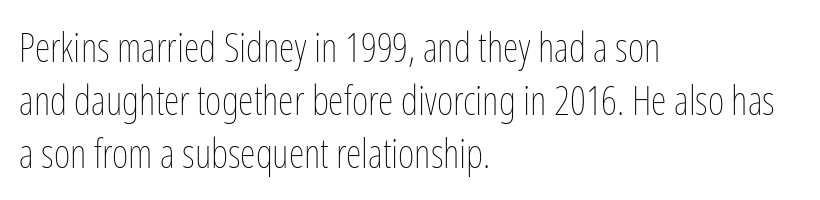
Q: Is the text bold? A: No.
Q: Is the text italic (slanted)? A: No, it is upright.
Q: Is the text underlined? A: No.
Q: How is the paragraph aligned? A: Left-aligned.
Q: Is the spacing between letters normal or unusually wide? A: Normal.
Q: Is the spacing between lines tight, normal or loose? A: Normal.
Q: Width (condensed, normal, or wide)? A: Condensed.
Q: Stroke contrast? A: Low.
Q: x-height? A: Medium.
Q: Monospaced? A: No.
